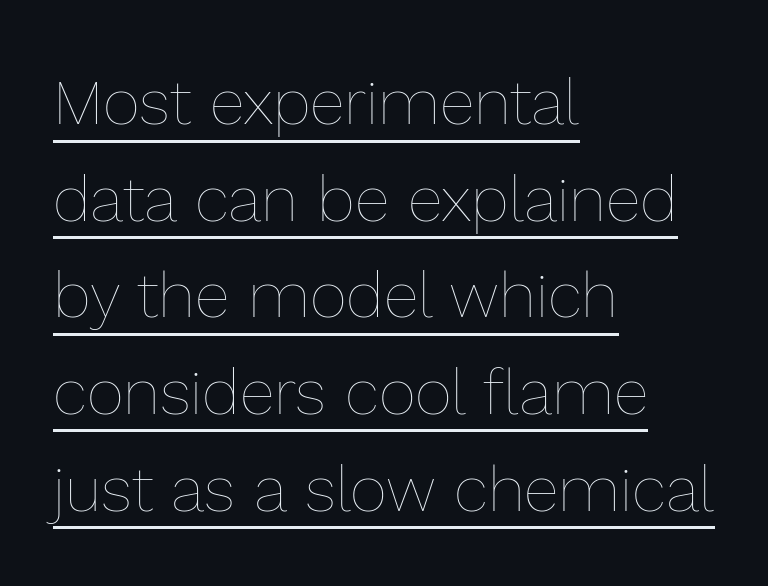
Q: Is the text bold? A: No.
Q: Is the text italic (slanted)? A: No, it is upright.
Q: Is the text underlined? A: Yes.
Q: How is the paragraph aligned? A: Left-aligned.
Q: Is the spacing between letters normal or unusually wide? A: Normal.
Q: Is the spacing between lines tight, normal or loose? A: Normal.
Q: Width (condensed, normal, or wide)? A: Normal.
Q: x-height? A: Medium.
Q: Monospaced? A: No.
